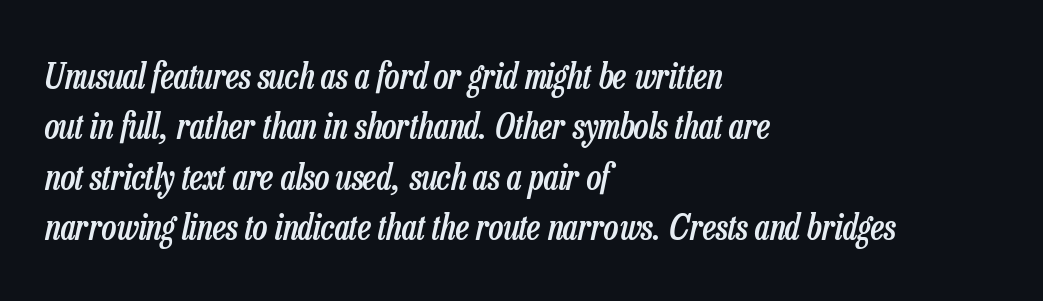
{"italic": "yes", "lean": "right", "slant_degrees": 13, "bold": "semi", "weight": "semibold", "width": "condensed", "stroke_contrast": "low", "x_height": "medium", "monospaced": "no", "underline": "no", "align": "left", "line_spacing": "normal", "line_spacing_ratio": 1.44, "letter_spacing": "normal", "letter_spacing_em": 0.0, "glyph_px": 35}
